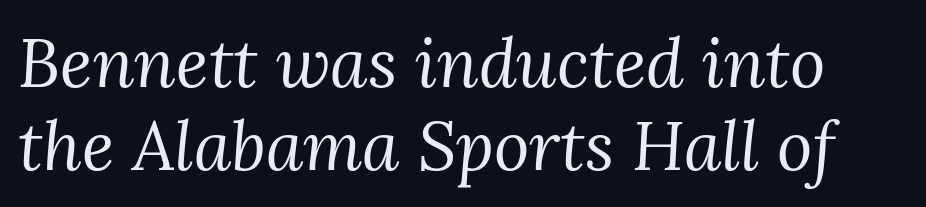
Honestly, there is no underline to notice here at all. Type style note: has serifs. Students, note that the glyphs here touch the page at normal intervals. The passage shown is not bold in any degree. This is oblique type, the kind used for emphasis or titles.
